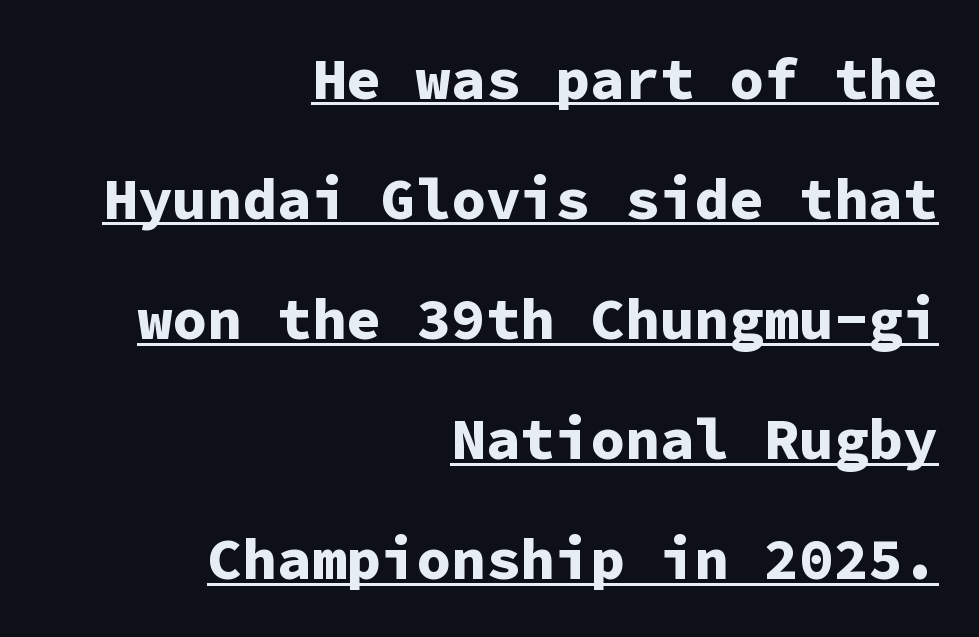
Does the copy run flush right? Yes — the right margin is perfectly even. In terms of leading, this rendering errs on the spacious side. Characters follow at the spacing the type designer built in. Somebody hit Ctrl+U on this one — the words are underlined. You could count columns in this text — the font is strictly monospaced. Does the weight exceed regular? Yes, all the way to bold.
